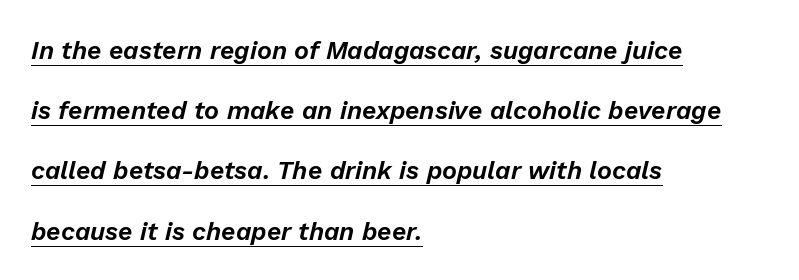
Q: Is the text italic (slanted)? A: Yes, it leans right by about 13 degrees.
Q: Is the text underlined? A: Yes.
Q: How is the paragraph aligned? A: Left-aligned.
Q: Is the spacing between letters normal or unusually wide? A: Normal.
Q: Is the spacing between lines tight, normal or loose? A: Loose.
